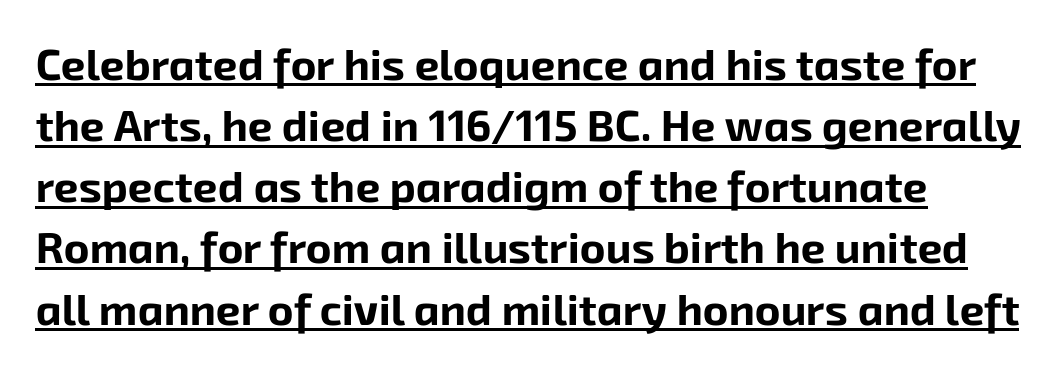
Each word holds together tightly as a unit, with standard inter-letter gaps. The face used here is a sans, in the tradition of grotesques and geometrics. Leading: standard. Emphasis by weight is at full strength: bold. Proportional: the letters do not fall into vertical columns.
